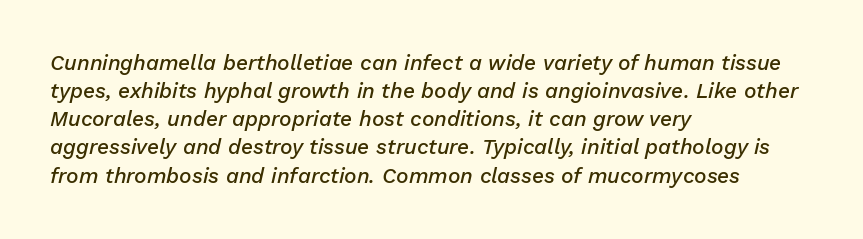
Observe the lean: these are italic letterforms. The letters are semibold — heavier than regular but short of a full bold. The paragraph has a hard left edge and a soft right edge. The type is set solid horizontally, with unmodified tracking.
